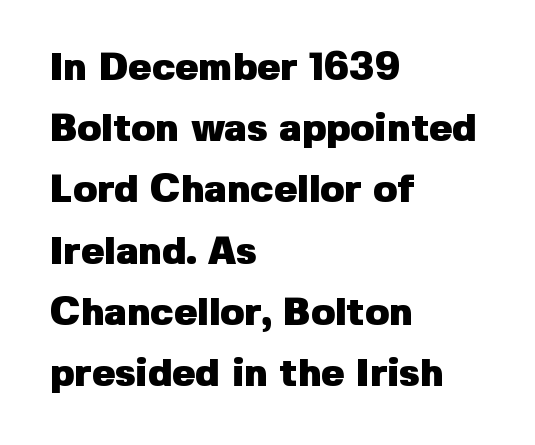
Q: Is the text bold? A: Yes.
Q: Is the text italic (slanted)? A: No, it is upright.
Q: Is the typeface a serif or a sans-serif typeface? A: Sans-serif.
Q: Is the text underlined? A: No.
Q: How is the paragraph aligned? A: Left-aligned.
Q: Is the spacing between letters normal or unusually wide? A: Normal.
Q: Is the spacing between lines tight, normal or loose? A: Normal.
Q: Width (condensed, normal, or wide)? A: Normal.
Q: Stroke contrast? A: Low.
Q: x-height? A: Medium.
Q: Monospaced? A: No.
